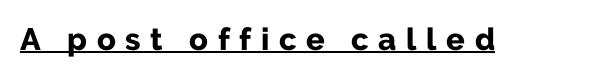
The image shows 31 px bold sans-serif type, upright; set unusually wide letter spacing (+0.31 em), underlined; low stroke contrast and a medium x-height.
